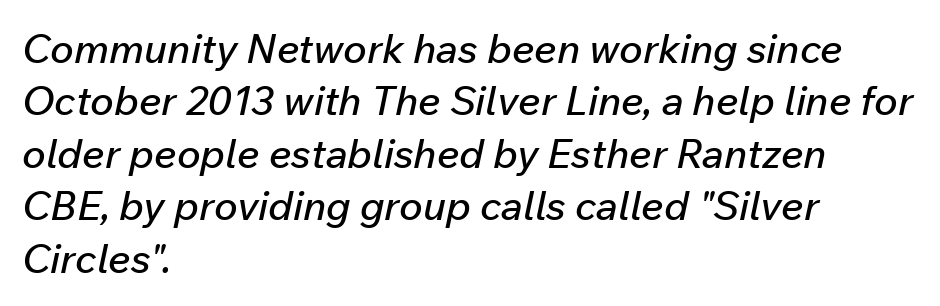
{"italic": "yes", "lean": "right", "slant_degrees": 12, "width": "normal", "stroke_contrast": "low", "x_height": "medium", "monospaced": "no", "underline": "no", "align": "left", "line_spacing": "normal", "line_spacing_ratio": 1.31, "letter_spacing": "normal", "letter_spacing_em": 0.0, "glyph_px": 40}
